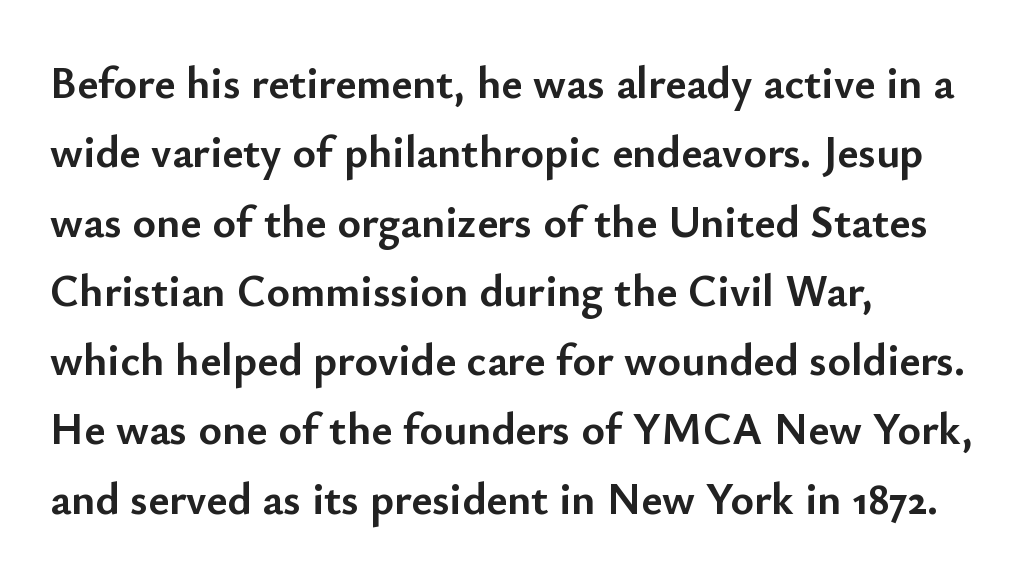
The image shows 45 px semibold sans-serif type, upright; set left-aligned, normal line spacing (1.54x), normal letter spacing, not underlined; low stroke contrast and a small x-height.
